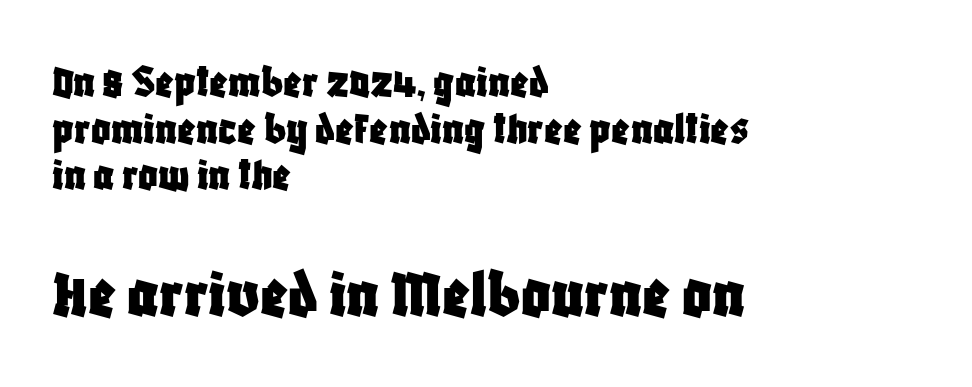
Q: Is the text italic (slanted)? A: No, it is upright.
Q: Is the typeface a serif or a sans-serif typeface? A: Sans-serif.
Q: Is the text underlined? A: No.
Q: How is the paragraph aligned? A: Left-aligned.
Q: Is the spacing between letters normal or unusually wide? A: Normal.
Q: Is the spacing between lines tight, normal or loose? A: Tight.
Q: Which block of text is set in a larger size, the first (top) or the second (bottom)? A: The second (bottom) one.
Q: Width (condensed, normal, or wide)? A: Condensed.
Q: Stroke contrast? A: Low.
Q: x-height? A: Large.
Q: Monospaced? A: No.
